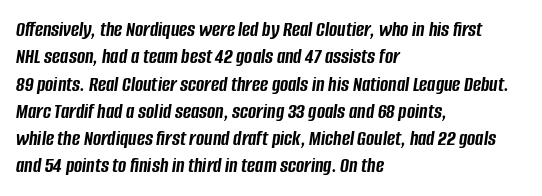
The image shows 22 px bold type, italic (leaning right); set left-aligned, line spacing 1.24x, normal letter spacing, not underlined.
